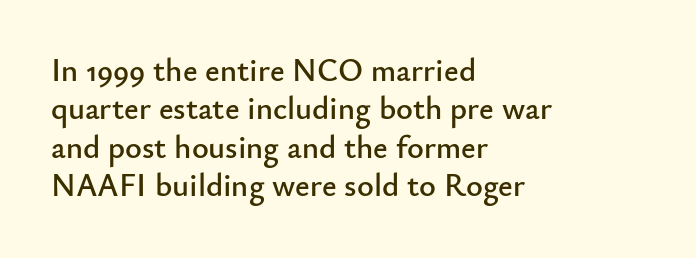
Characters follow at the spacing the type designer built in. Unlike italic type, these characters show no tilt at all. The passage shown is typed in a proportional face where columns would drift. Rule under the text: the space is simply empty.
